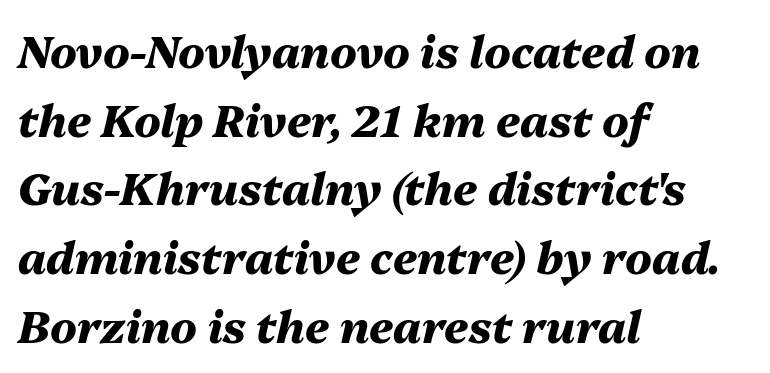
Characters are canted at an angle relative to the baseline's perpendicular. The strip under each line holds only bare page. Varying glyph widths throughout — classic text-font behaviour. Teacher's note: observe the even left margin — that is flush-left alignment. Look at the tracking — it's just the regular setting, nothing added. The passage shown stacks its lines at a standard gap.
